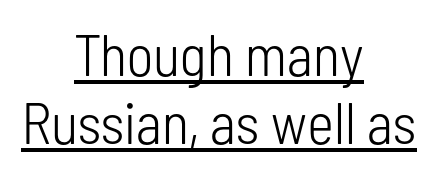
Notice how a bar underscores the lettering throughout. One-word summary of the alignment: center. You can tell it's not italic because the verticals are truly vertical. What kind of face is this? One without serifs — a sans. The characters are drawn with everyday or finer stroke widths. The letters sit at their default tracking, neither squeezed nor spread.
